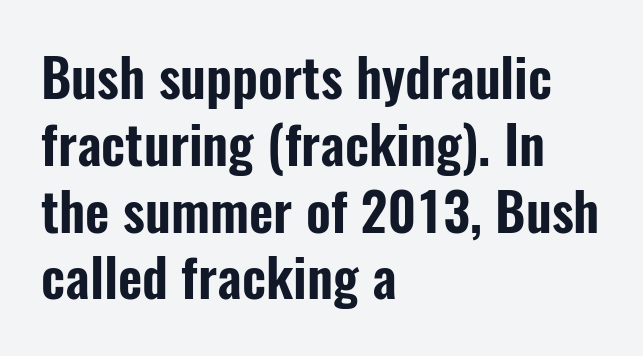
The image shows 53 px condensed sans-serif type, upright; set left-aligned, normal line spacing (1.26x), normal letter spacing, not underlined; low stroke contrast and a medium x-height.
